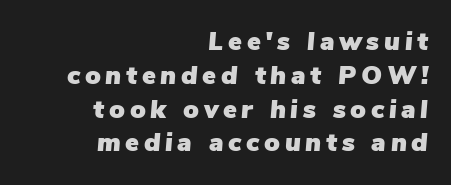
Baseline-to-baseline distance is the conventional proportion of letter height. Clear beneath every line of the passage. Right-aligned paragraph, ragged on the left. Is the type slanted? Yes — the strokes lean at a clear angle.
